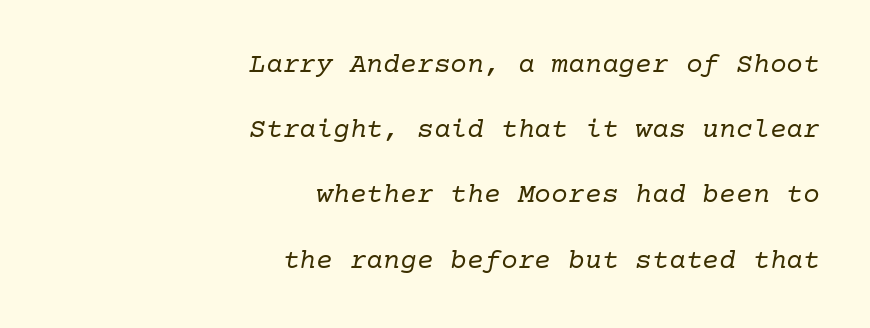
Q: Is the text bold? A: No.
Q: Is the text italic (slanted)? A: Yes, it leans right by about 10 degrees.
Q: Is the typeface a serif or a sans-serif typeface? A: Serif.
Q: Is the text underlined? A: No.
Q: How is the paragraph aligned? A: Right-aligned.
Q: Is the spacing between letters normal or unusually wide? A: Normal.
Q: Is the spacing between lines tight, normal or loose? A: Loose.
Q: Width (condensed, normal, or wide)? A: Normal.
Q: Stroke contrast? A: Low.
Q: x-height? A: Medium.
